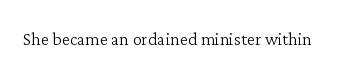
{"italic": "no", "bold": "no", "underline": "no", "letter_spacing": "normal", "letter_spacing_em": 0.0, "glyph_px": 23}
